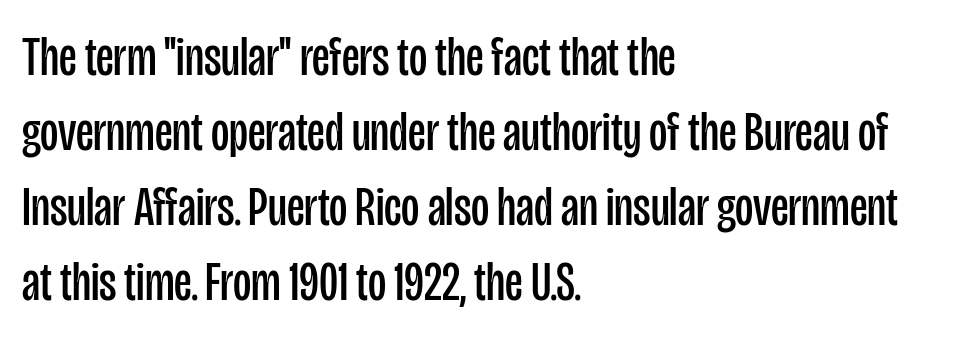
Q: Is the text bold? A: No.
Q: Is the text italic (slanted)? A: No, it is upright.
Q: Is the typeface a serif or a sans-serif typeface? A: Sans-serif.
Q: Is the text underlined? A: No.
Q: How is the paragraph aligned? A: Left-aligned.
Q: Is the spacing between letters normal or unusually wide? A: Normal.
Q: Is the spacing between lines tight, normal or loose? A: Normal.
Q: Width (condensed, normal, or wide)? A: Condensed.
Q: Stroke contrast? A: Low.
Q: x-height? A: Large.
Q: Monospaced? A: No.
